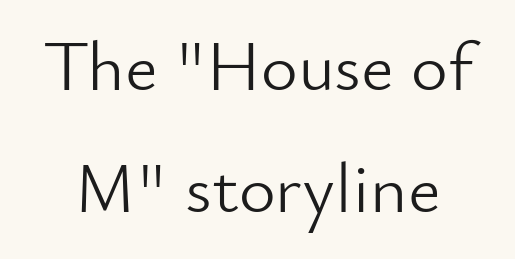
The image shows 71 px light sans-serif type, upright; set line spacing 1.72x, normal letter spacing, not underlined; low stroke contrast and a small x-height.
